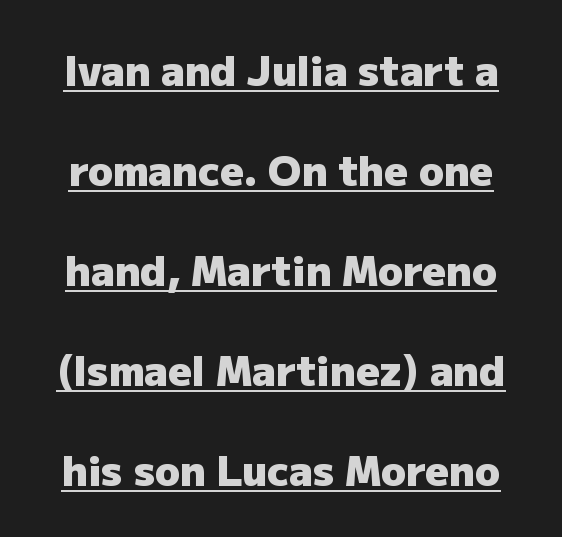
{"serif": "no", "italic": "no", "bold": "yes", "weight": "heavy", "width": "normal", "stroke_contrast": "low", "x_height": "medium", "monospaced": "no", "underline": "yes", "line_spacing": "loose", "line_spacing_ratio": 2.44, "letter_spacing": "normal", "letter_spacing_em": 0.0, "glyph_px": 41}
